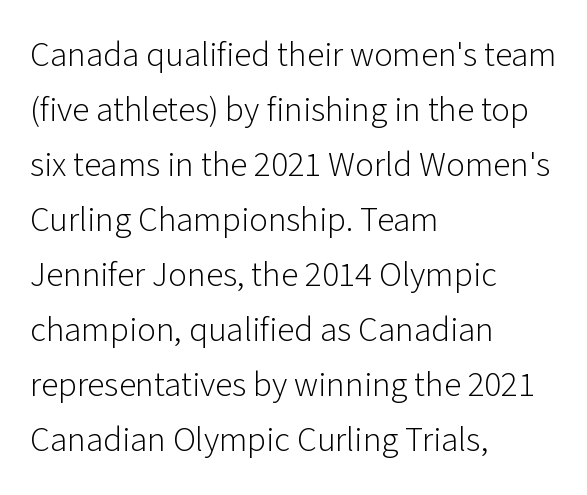
{"serif": "no", "italic": "no", "bold": "no", "weight": "light", "width": "normal", "stroke_contrast": "low", "x_height": "medium", "monospaced": "no", "underline": "no", "align": "left", "line_spacing": "normal", "line_spacing_ratio": 1.57, "letter_spacing": "normal", "letter_spacing_em": 0.0, "glyph_px": 35}
